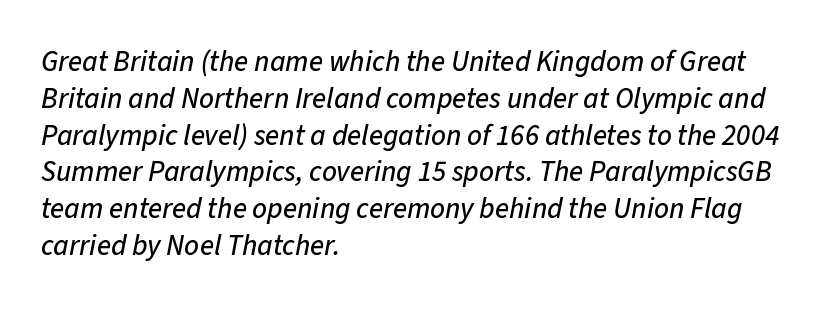
{"italic": "yes", "lean": "right", "slant_degrees": 11, "width": "normal", "stroke_contrast": "low", "x_height": "medium", "monospaced": "no", "underline": "no", "align": "left", "line_spacing": "normal", "line_spacing_ratio": 1.27, "letter_spacing": "normal", "letter_spacing_em": 0.0, "glyph_px": 29}
